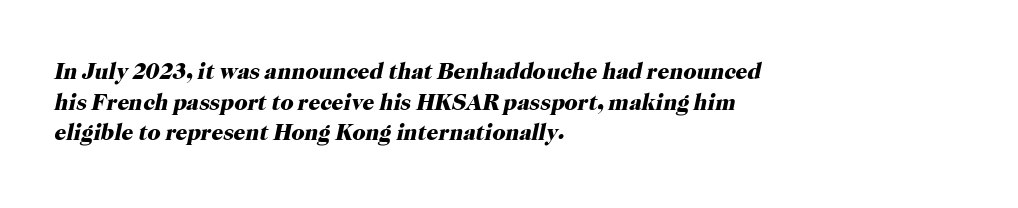
Q: Is the text bold? A: Yes.
Q: Is the text italic (slanted)? A: Yes, it leans right by about 12 degrees.
Q: Is the text underlined? A: No.
Q: How is the paragraph aligned? A: Left-aligned.
Q: Is the spacing between letters normal or unusually wide? A: Normal.
Q: Is the spacing between lines tight, normal or loose? A: Normal.
